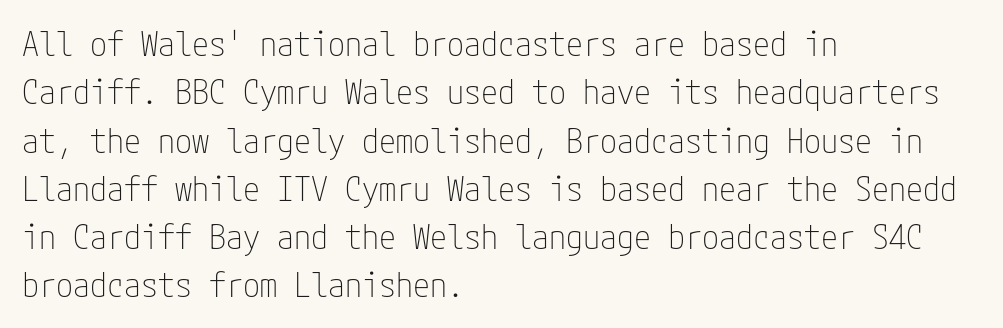
{"serif": "no", "italic": "no", "bold": "no", "weight": "thin", "width": "condensed", "stroke_contrast": "low", "x_height": "medium", "underline": "no", "align": "left", "line_spacing": "normal", "line_spacing_ratio": 1.42, "letter_spacing": "normal", "letter_spacing_em": 0.0, "glyph_px": 34}
